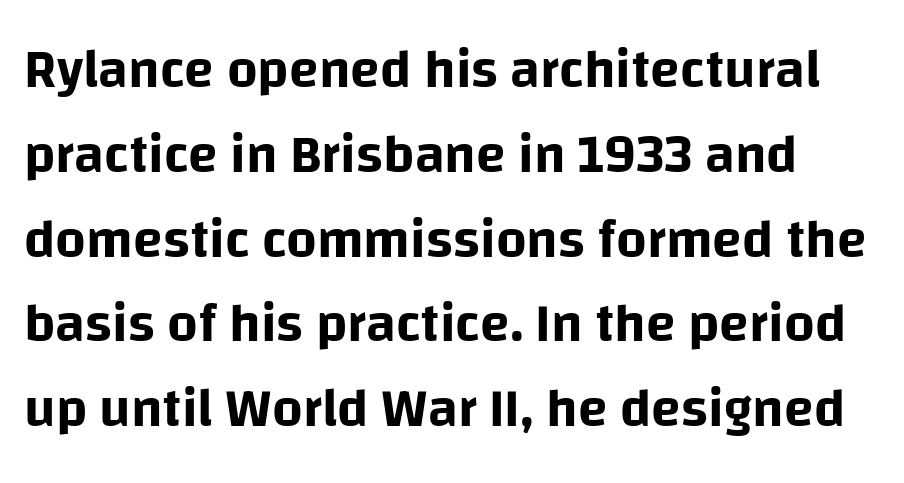
{"serif": "no", "italic": "no", "width": "normal", "stroke_contrast": "low", "x_height": "large", "monospaced": "no", "underline": "no", "line_spacing": "normal", "line_spacing_ratio": 1.57, "letter_spacing": "normal", "letter_spacing_em": 0.0, "glyph_px": 54}
